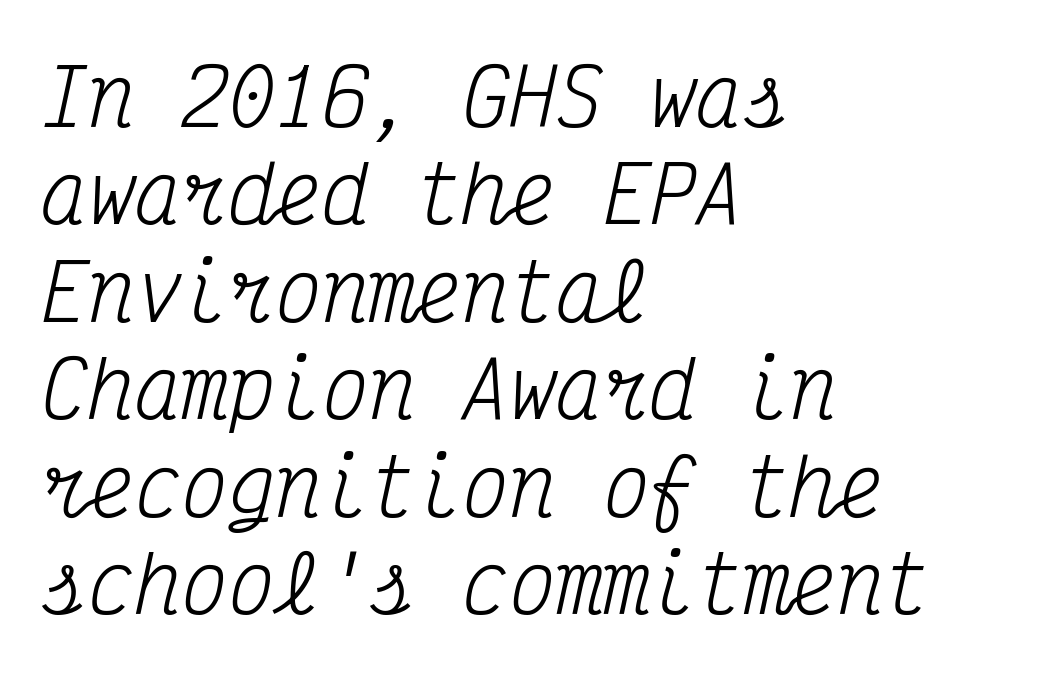
Q: Is the text bold? A: No.
Q: Is the text italic (slanted)? A: Yes, it leans right by about 12 degrees.
Q: Is the typeface a serif or a sans-serif typeface? A: Serif.
Q: Is the text underlined? A: No.
Q: How is the paragraph aligned? A: Left-aligned.
Q: Is the spacing between letters normal or unusually wide? A: Normal.
Q: Is the spacing between lines tight, normal or loose? A: Normal.
Q: Width (condensed, normal, or wide)? A: Condensed.
Q: Stroke contrast? A: Medium.
Q: x-height? A: Medium.
Q: Monospaced? A: Yes.
